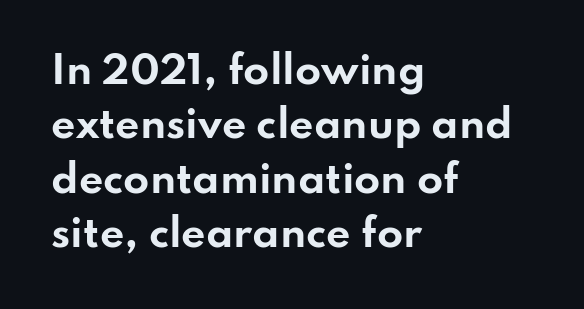
{"serif": "no", "italic": "no", "bold": "yes", "weight": "bold", "width": "wide", "stroke_contrast": "low", "x_height": "small", "monospaced": "no", "underline": "no", "align": "left", "line_spacing": "normal", "line_spacing_ratio": 1.43, "letter_spacing": "normal", "letter_spacing_em": 0.0, "glyph_px": 38}
